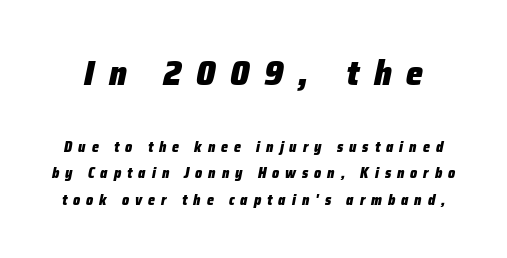
Q: Is the text bold? A: Yes.
Q: Is the text italic (slanted)? A: Yes, it leans right by about 12 degrees.
Q: Is the text underlined? A: No.
Q: Is the spacing between letters normal or unusually wide? A: Unusually wide.
Q: Which block of text is set in a larger size, the first (top) or the second (bottom)? A: The first (top) one.
Q: Width (condensed, normal, or wide)? A: Normal.
Q: Stroke contrast? A: Low.
Q: x-height? A: Medium.
Q: Monospaced? A: No.
